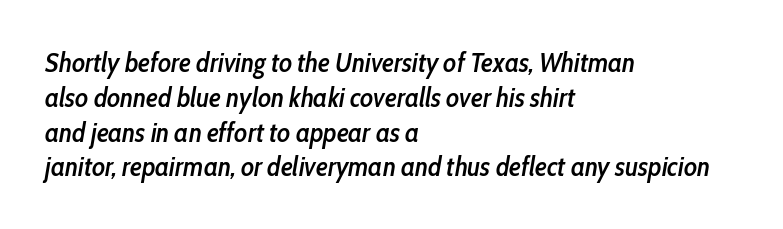
Q: Is the text bold? A: Semi-bold.
Q: Is the text italic (slanted)? A: Yes, it leans right by about 10 degrees.
Q: Is the text underlined? A: No.
Q: How is the paragraph aligned? A: Left-aligned.
Q: Is the spacing between letters normal or unusually wide? A: Normal.
Q: Is the spacing between lines tight, normal or loose? A: Normal.
